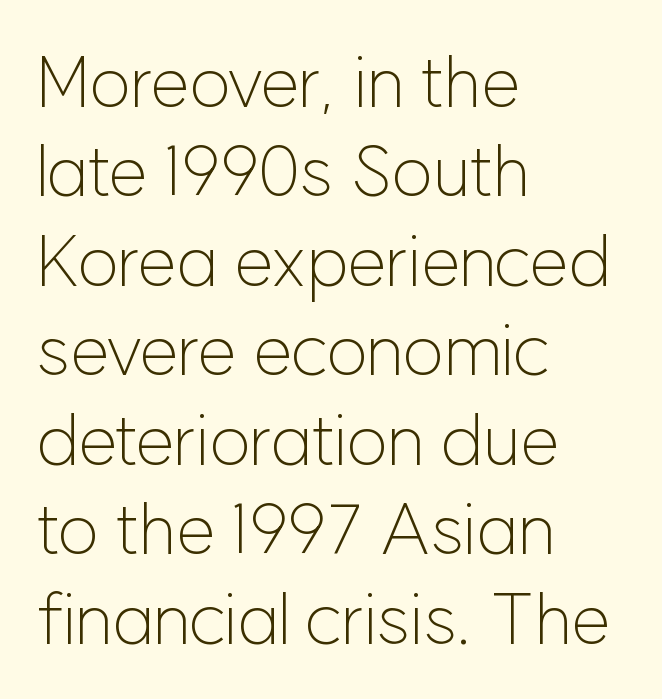
This sample uses an upright cut, with every glyph sitting square on the baseline. The passage shown is typed in a proportional face where columns would drift. This sample uses a sans-serif face. Type without underlining. All the whitespace from short lines collects on the right.
